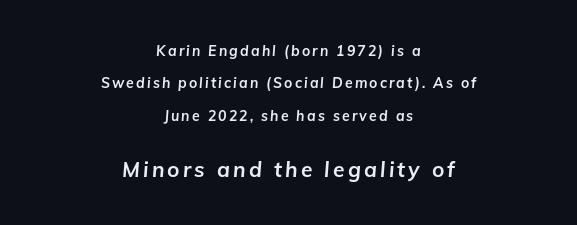
{"italic": "yes", "lean": "right", "slant_degrees": 5, "bold": "yes", "underline": "no", "align": "center", "line_spacing": "loose", "line_spacing_ratio": 2.32, "larger_block": "second", "size_ratio": 1.5, "glyph_px": 21}
